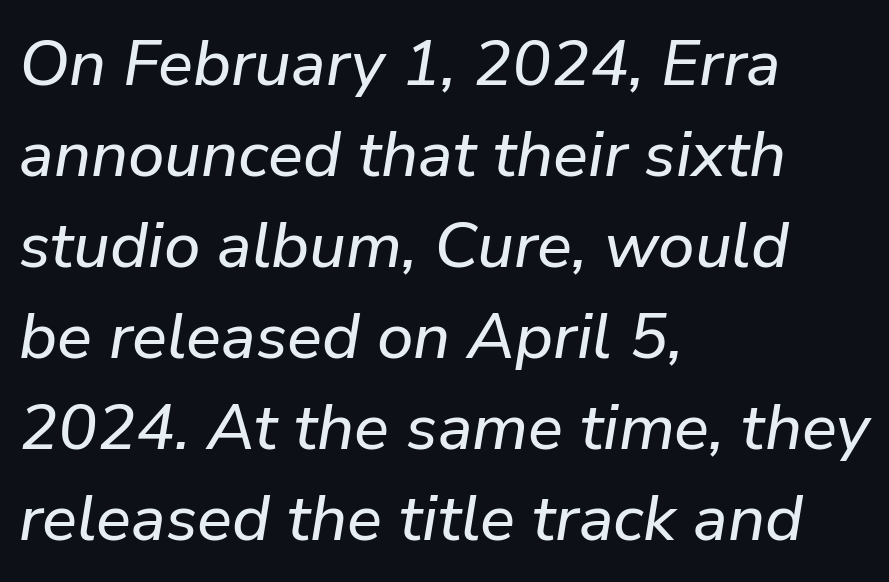
Each row of text sits above clean, open space. Does the leading feel generous? No, just average. Reading down the block, your eye returns to a fixed left position each line. Note the varied advance widths — an 'i' is clearly narrower than an 'm'. Each word holds together tightly as a unit, with standard inter-letter gaps. Yep, that's italic — everything's leaning.
